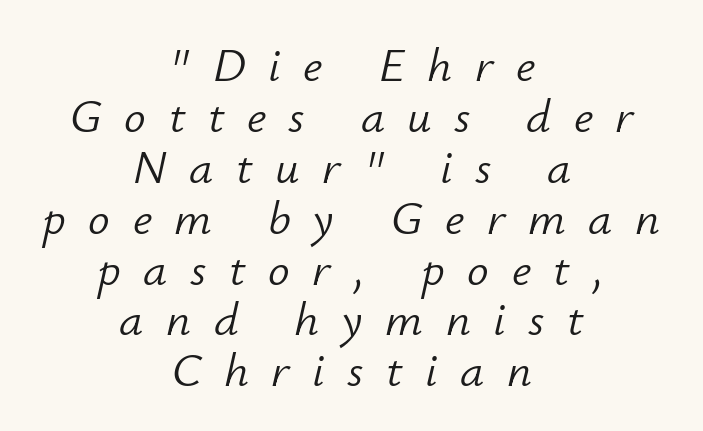
Letters have the restrained weight of plain body copy at most. The gaps between neighbouring characters are conspicuously large. The line-height multiplier appears low, near solid setting. This rendering features lettering with no underline. Leftover space on each line is divided equally before and after the words. Character widths vary here, with narrow letters taking less room than wide ones.
